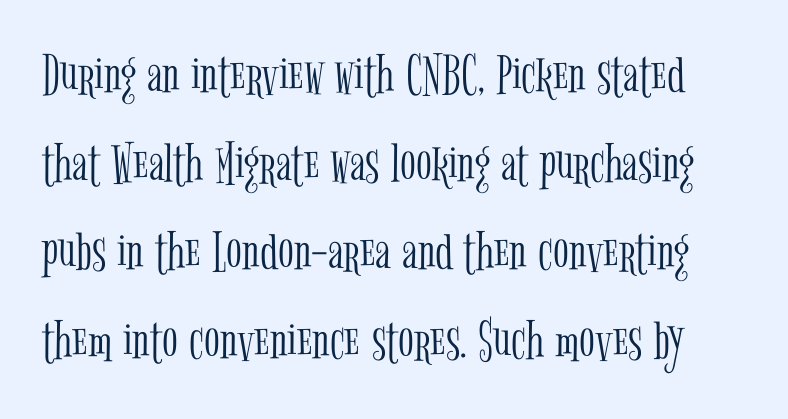
Q: Is the text bold? A: No.
Q: Is the text italic (slanted)? A: No, it is upright.
Q: Is the typeface a serif or a sans-serif typeface? A: Serif.
Q: Is the text underlined? A: No.
Q: Is the spacing between letters normal or unusually wide? A: Normal.
Q: Is the spacing between lines tight, normal or loose? A: Normal.
Q: Width (condensed, normal, or wide)? A: Condensed.
Q: Stroke contrast? A: Low.
Q: x-height? A: Medium.
Q: Monospaced? A: No.
